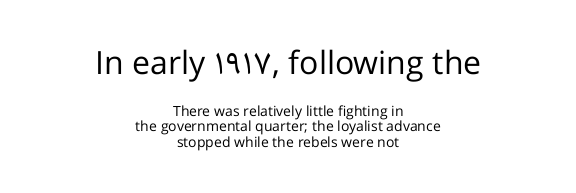
The image shows 32 px regular-weight sans-serif type, upright; set centered, tight line spacing (1.1x), normal letter spacing, not underlined; the first (top) block is 2.29x larger; low stroke contrast and a medium x-height.
